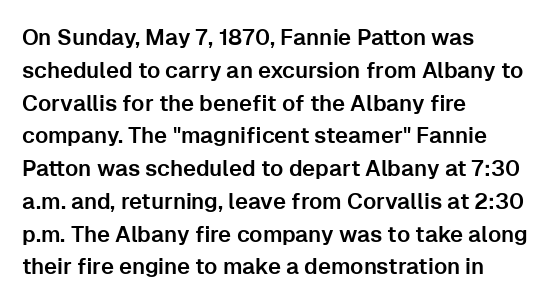
The image shows 22 px text type, upright; set left-aligned, normal line spacing (1.49x), normal letter spacing, not underlined.
